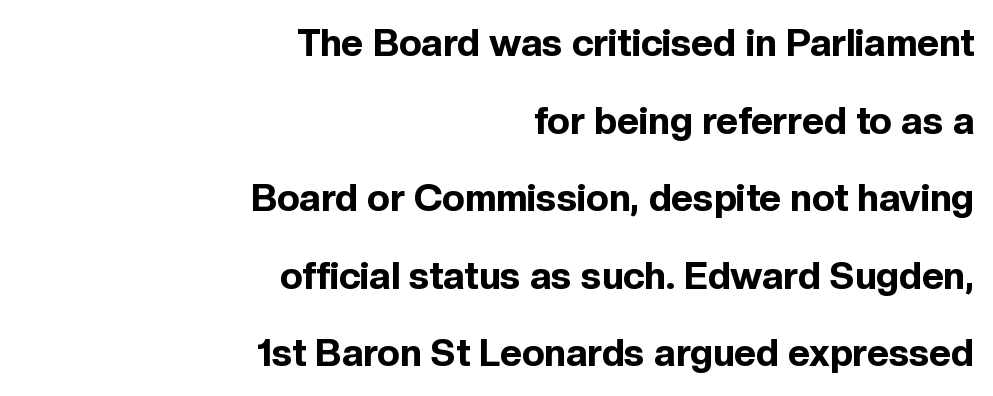
{"serif": "no", "italic": "no", "bold": "yes", "weight": "bold", "width": "normal", "x_height": "medium", "monospaced": "no", "underline": "no", "align": "right", "line_spacing": "loose", "line_spacing_ratio": 2.04, "letter_spacing": "normal", "letter_spacing_em": 0.0, "glyph_px": 38}
